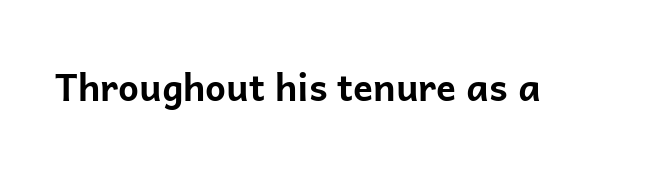
A typesetter would call this zero additional tracking. The zone under the glyphs is completely vacant. The designer went with a sans here, leaving each stem footless. Here the designer chose a conventional face with non-uniform glyph widths. Do the letters lean? They stand straight.
